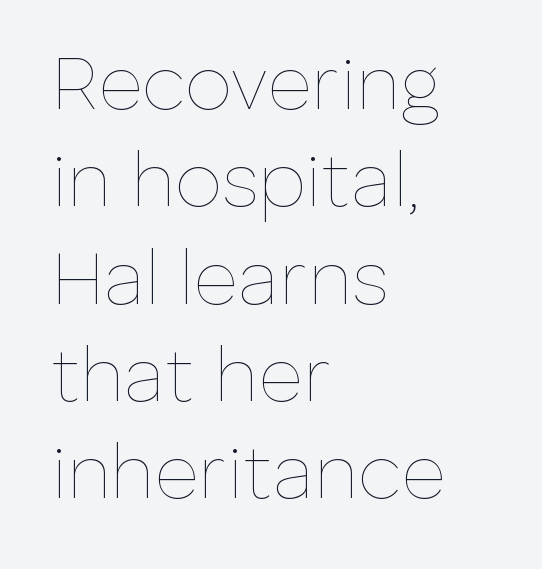
The image shows 76 px thin type, upright; set left-aligned, normal line spacing (1.28x), normal letter spacing, not underlined; low stroke contrast and a medium x-height.
